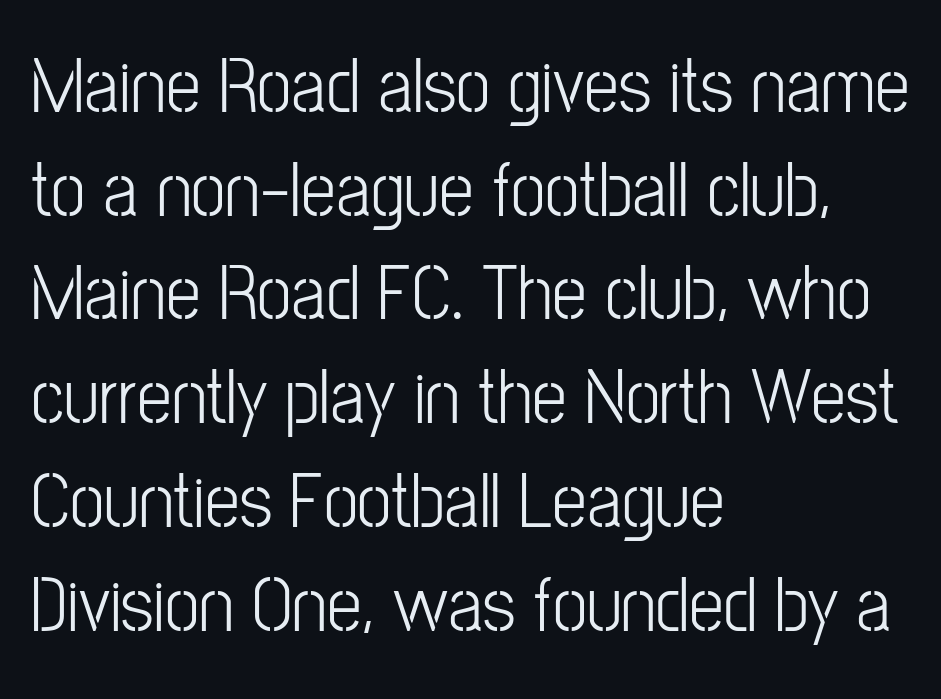
Character widths vary here, with narrow letters taking less room than wide ones. Letters rest on an invisible, unmarked baseline. These lines were composed using upright roman letters. Stem width sits at or under what a default text font uses.
